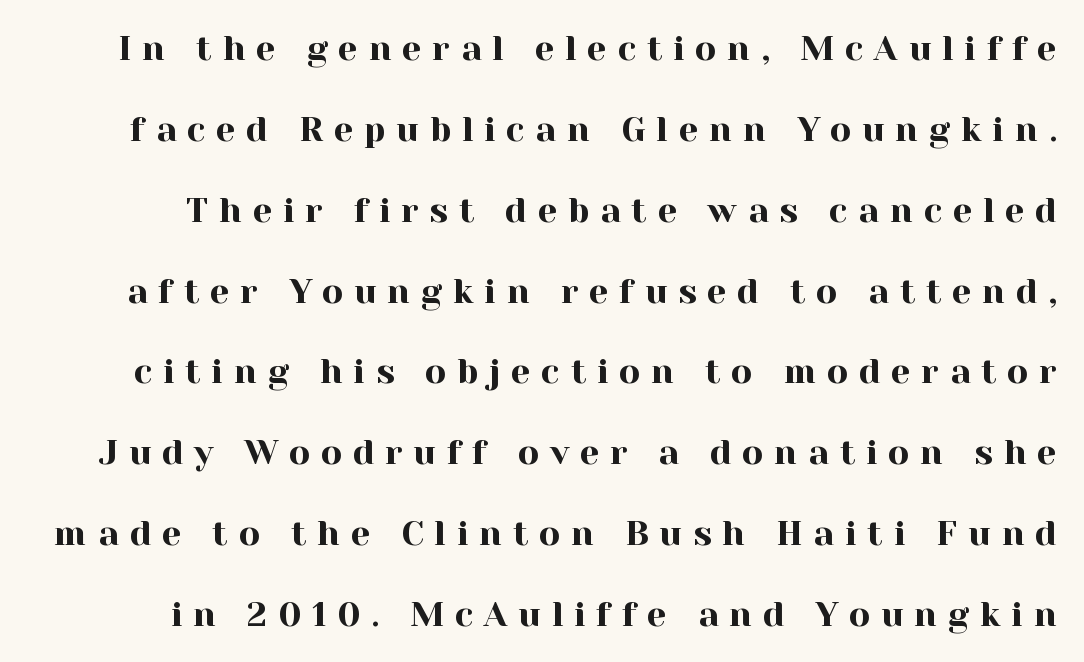
Q: Is the text italic (slanted)? A: No, it is upright.
Q: Is the typeface a serif or a sans-serif typeface? A: Serif.
Q: Is the text underlined? A: No.
Q: Is the spacing between letters normal or unusually wide? A: Unusually wide.
Q: Is the spacing between lines tight, normal or loose? A: Loose.
Q: Width (condensed, normal, or wide)? A: Normal.
Q: x-height? A: Medium.
Q: Monospaced? A: No.
